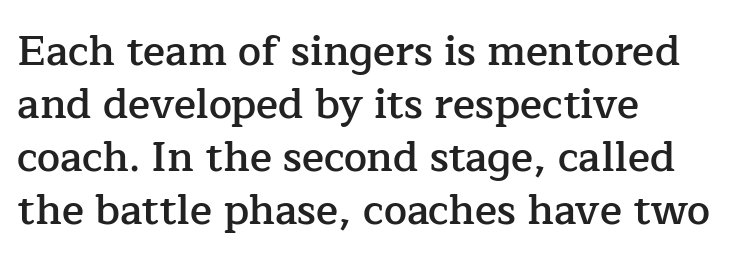
The image shows 41 px semibold serif type, upright; set left-aligned, normal line spacing (1.29x), normal letter spacing, not underlined; low stroke contrast and a medium x-height.
